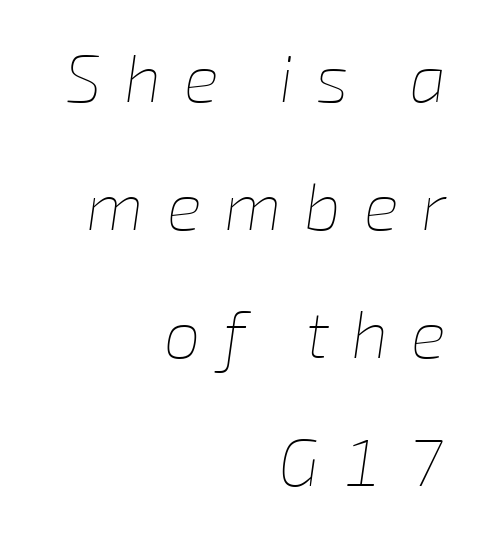
Q: Is the text bold? A: No.
Q: Is the text italic (slanted)? A: Yes, it leans right by about 8 degrees.
Q: Is the text underlined? A: No.
Q: How is the paragraph aligned? A: Right-aligned.
Q: Is the spacing between letters normal or unusually wide? A: Unusually wide.
Q: Is the spacing between lines tight, normal or loose? A: Loose.
Q: Width (condensed, normal, or wide)? A: Normal.
Q: Stroke contrast? A: Low.
Q: x-height? A: Medium.
Q: Monospaced? A: No.
